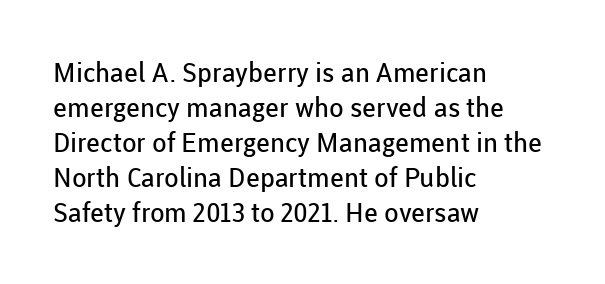
{"italic": "no", "bold": "no", "underline": "no", "align": "left", "line_spacing": "normal", "line_spacing_ratio": 1.3, "letter_spacing": "normal", "letter_spacing_em": 0.0, "glyph_px": 27}
